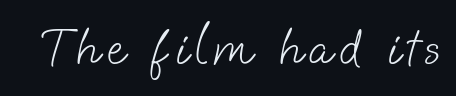
The weight tops out at a normal text grade. The glyphs in this specimen are sans serif. Here the designer chose a conventional face with non-uniform glyph widths. Check under the words: just untouched page.
